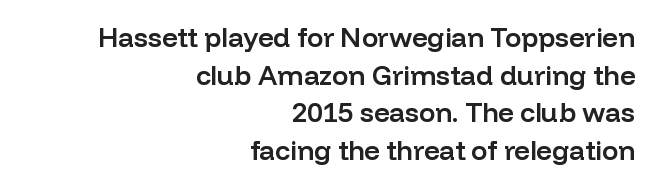
{"italic": "no", "bold": "semi", "underline": "no", "align": "right", "line_spacing": "normal", "line_spacing_ratio": 1.39, "letter_spacing": "normal", "letter_spacing_em": 0.0, "glyph_px": 27}
